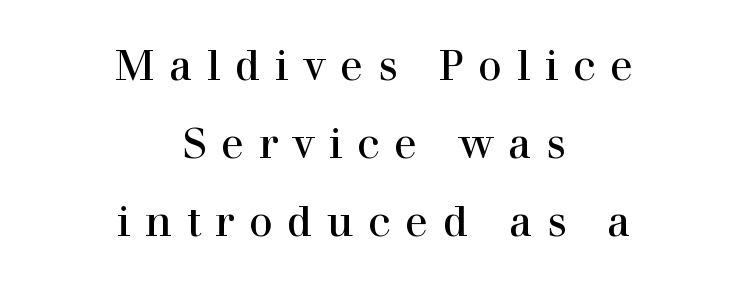
The image shows 42 px serif type, upright; set centered, line spacing 1.86x, unusually wide letter spacing (+0.35 em), not underlined; a medium x-height.
